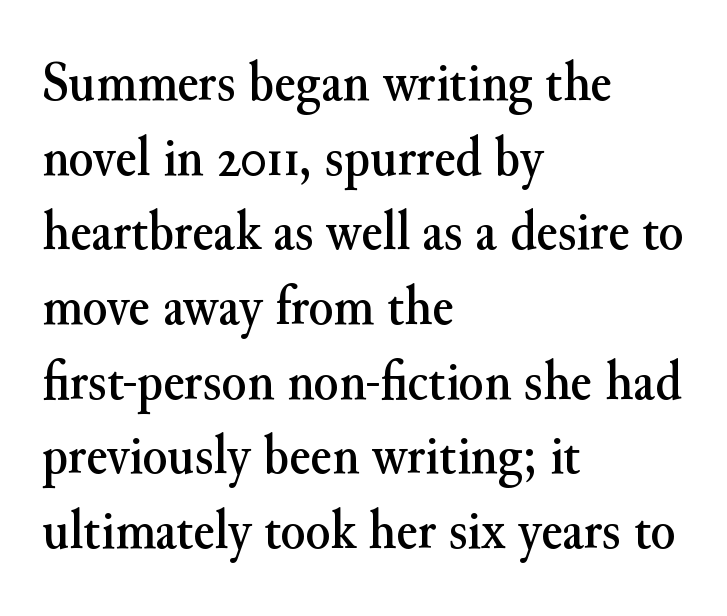
Q: Is the text italic (slanted)? A: No, it is upright.
Q: Is the typeface a serif or a sans-serif typeface? A: Serif.
Q: Is the text underlined? A: No.
Q: How is the paragraph aligned? A: Left-aligned.
Q: Is the spacing between letters normal or unusually wide? A: Normal.
Q: Is the spacing between lines tight, normal or loose? A: Normal.
Q: Width (condensed, normal, or wide)? A: Normal.
Q: Stroke contrast? A: Medium.
Q: x-height? A: Small.
Q: Monospaced? A: No.
